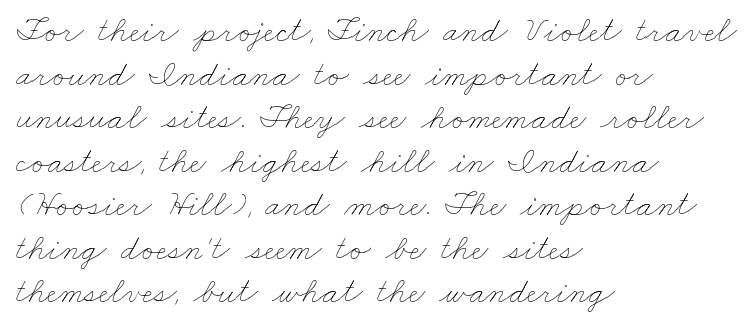
The image shows 36 px thin, wide type; set left-aligned, line spacing 1.21x, normal letter spacing, not underlined; low stroke contrast and a small x-height.
